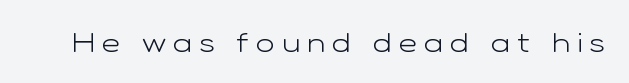
The image shows 28 px light, wide sans-serif type, upright; set unusually wide letter spacing (+0.26 em), not underlined; low stroke contrast and a medium x-height.
